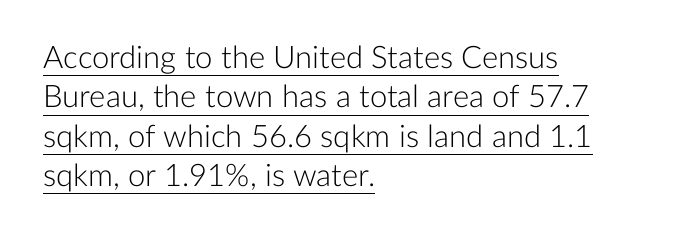
Heft: none added — not bold. This is the regular roman posture of the typeface. Notice how a bar underscores the lettering throughout. Rows of type keep a routine distance in the vertical direction.
